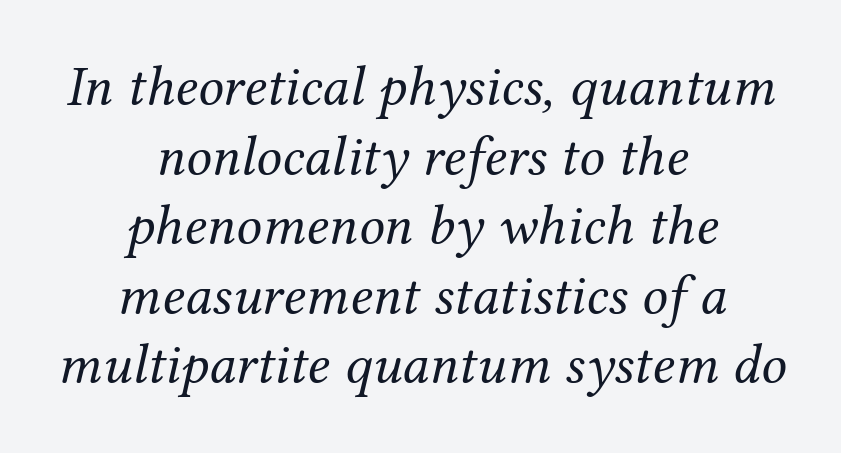
{"serif": "yes", "italic": "yes", "lean": "right", "slant_degrees": 12, "bold": "no", "weight": "regular", "width": "normal", "stroke_contrast": "medium", "x_height": "medium", "monospaced": "no", "underline": "no", "align": "center", "line_spacing_ratio": 1.22, "letter_spacing": "normal", "letter_spacing_em": 0.0, "glyph_px": 57}
